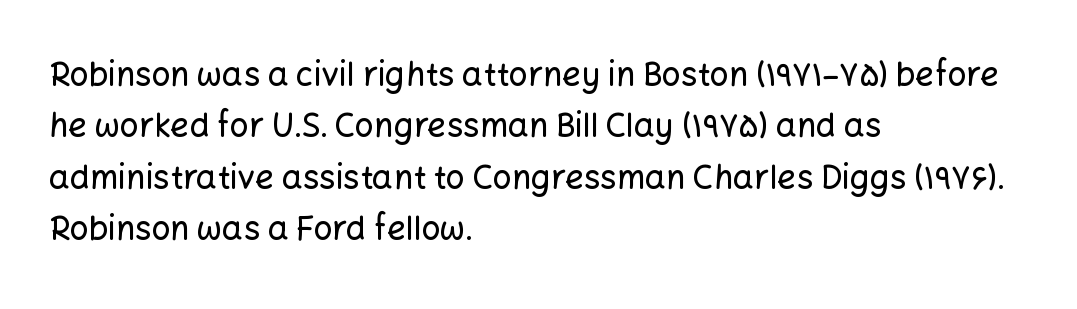
{"serif": "no", "italic": "no", "width": "normal", "stroke_contrast": "low", "x_height": "medium", "monospaced": "no", "underline": "no", "align": "left", "line_spacing": "normal", "line_spacing_ratio": 1.56, "letter_spacing": "normal", "letter_spacing_em": 0.0, "glyph_px": 33}
